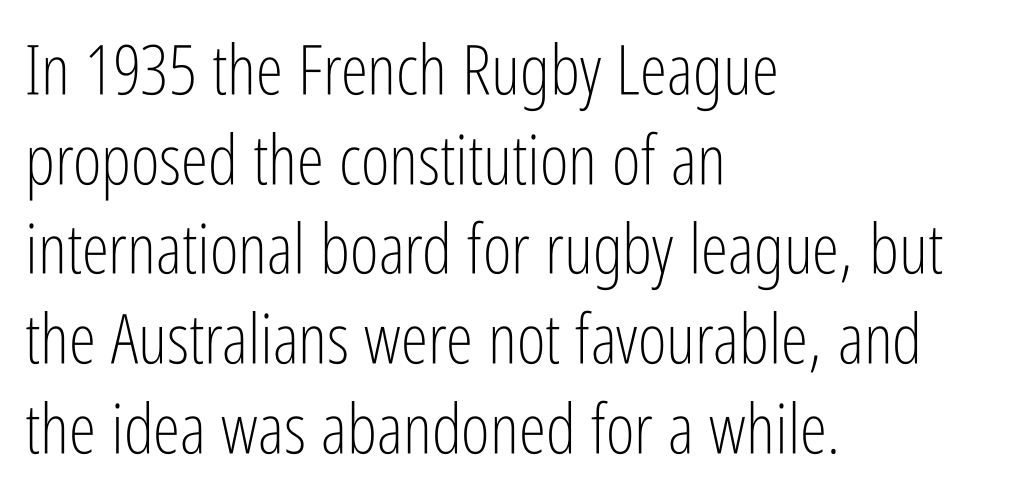
Note: no serifs on the glyphs. Do the characters align in a grid? No, the font is proportional. Words appear dense and cohesive because spacing is normal. These lines are set flush left with a ragged right edge. The leading is moderate, giving the passage an even texture.
